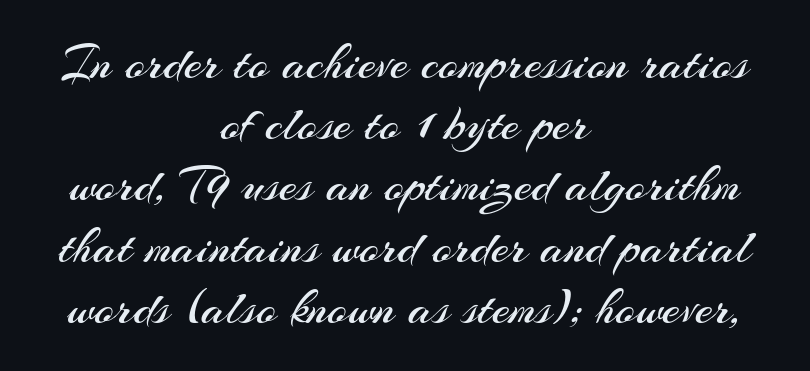
The image shows 51 px regular-weight sans-serif type; set centered, line spacing 1.2x, normal letter spacing, not underlined; medium stroke contrast and a small x-height.
